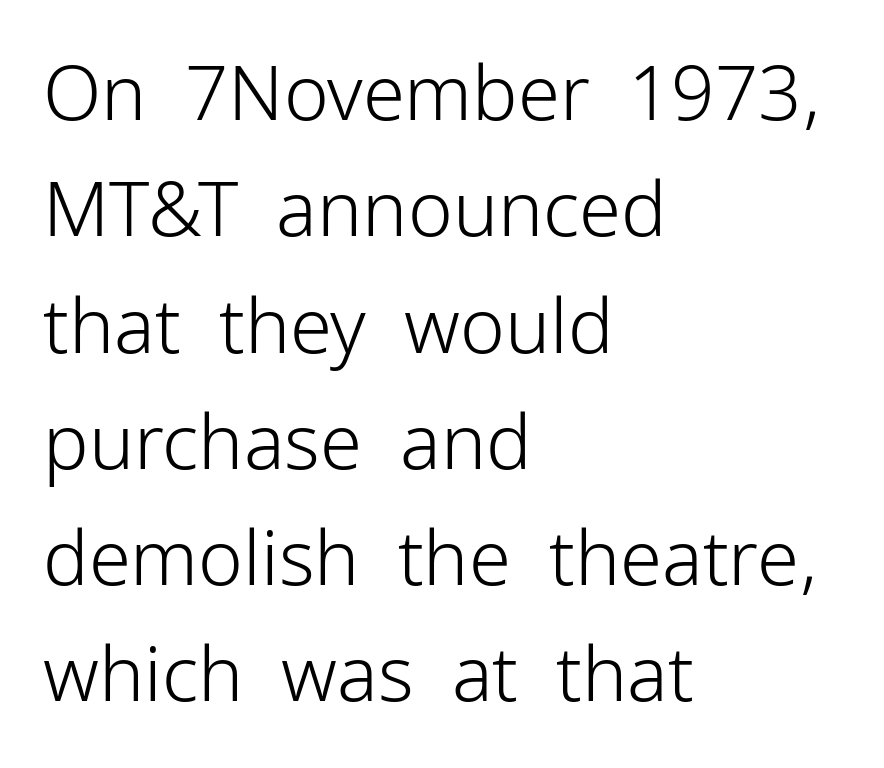
The image shows 76 px light sans-serif type, upright; set left-aligned, normal line spacing (1.53x), normal letter spacing, not underlined; low stroke contrast and a medium x-height.
